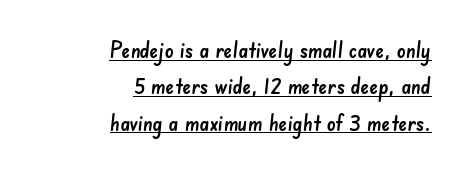
{"underline": "yes", "align": "right", "line_spacing": "normal", "line_spacing_ratio": 1.65, "letter_spacing": "normal", "letter_spacing_em": 0.0, "glyph_px": 22}
